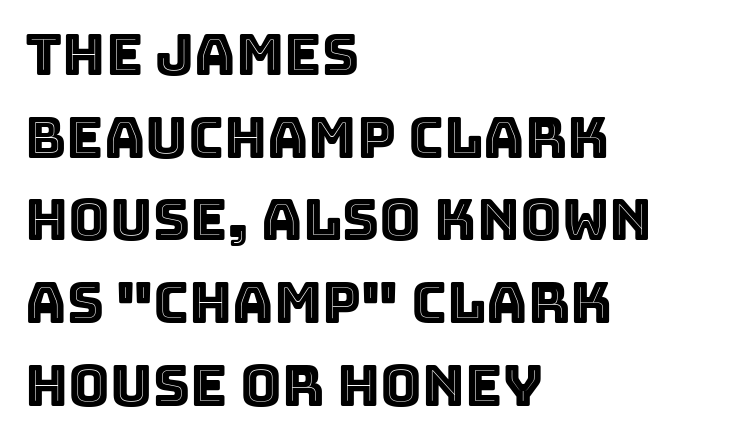
{"italic": "no", "width": "normal", "x_height": "large", "monospaced": "no", "underline": "no", "align": "left", "line_spacing": "normal", "line_spacing_ratio": 1.45, "letter_spacing": "normal", "letter_spacing_em": 0.0, "glyph_px": 57}
